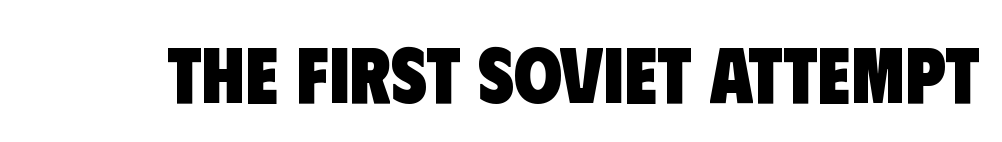
{"serif": "no", "bold": "yes", "weight": "heavy", "width": "condensed", "stroke_contrast": "low", "x_height": "large", "monospaced": "no", "underline": "no", "letter_spacing": "normal", "letter_spacing_em": 0.0, "glyph_px": 78}
